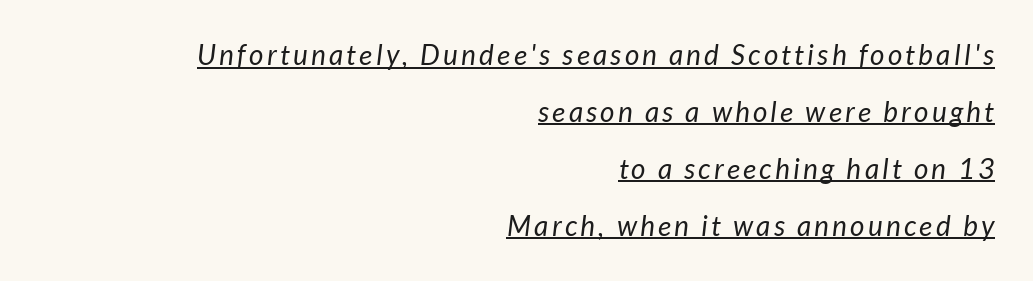
Q: Is the text bold? A: No.
Q: Is the typeface a serif or a sans-serif typeface? A: Sans-serif.
Q: Is the text underlined? A: Yes.
Q: How is the paragraph aligned? A: Right-aligned.
Q: Is the spacing between lines tight, normal or loose? A: Loose.
Q: Width (condensed, normal, or wide)? A: Normal.
Q: Stroke contrast? A: Low.
Q: x-height? A: Medium.
Q: Monospaced? A: No.
